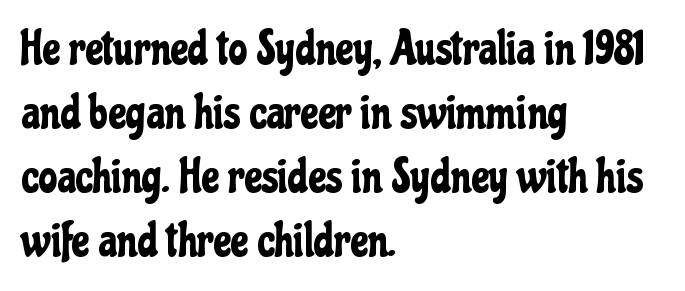
The image shows 47 px condensed sans-serif type, upright; set left-aligned, normal line spacing (1.36x), normal letter spacing, not underlined; low stroke contrast and a medium x-height.
